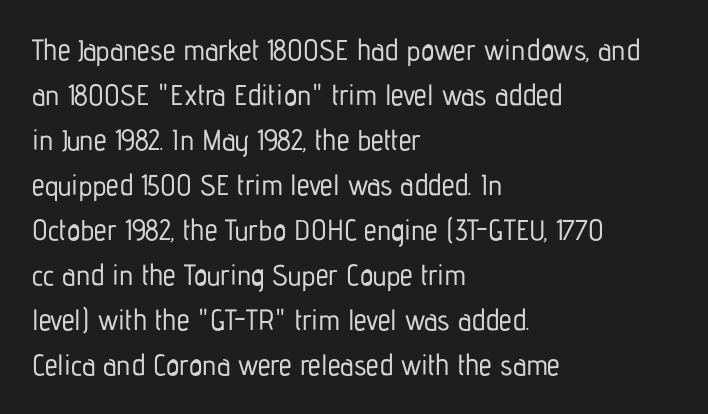
Teacher's note: observe the even left margin — that is flush-left alignment. The space between consecutive lines is moderate. Plain, unruled lines of type. Default kerning and tracking; the words read as compact shapes. Is this a fixed-width face? No — the glyphs have proportional, varying widths.
